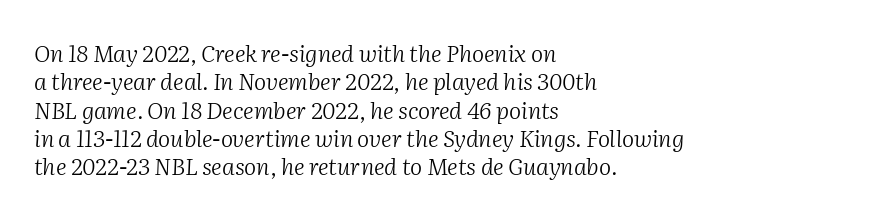
Beneath every word, the page is bare. This sample uses plain, unmodified letter spacing. These lines stack with their left ends in a neat column. A quiet, ordinary-to-light weight characterises the typeface.
